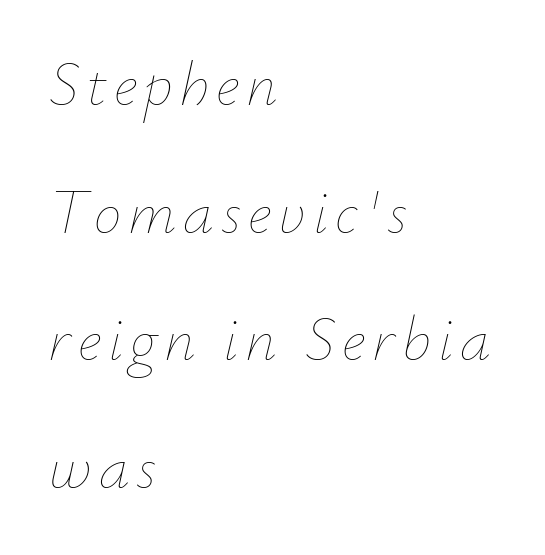
The image shows 62 px thin type, italic (leaning right); set left-aligned, loose line spacing (2.06x), not underlined; low stroke contrast and a small x-height.
